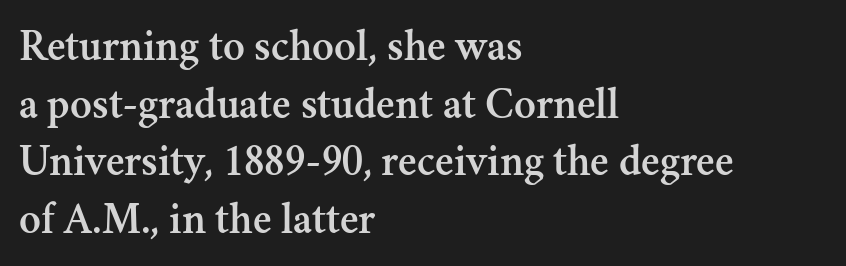
The image shows 45 px serif type, upright; set left-aligned, normal line spacing (1.28x), normal letter spacing, not underlined; medium stroke contrast and a small x-height.
